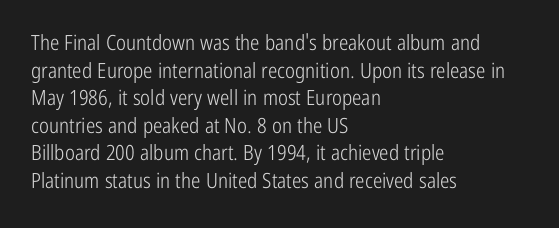
{"italic": "no", "bold": "no", "underline": "no", "align": "left", "line_spacing": "normal", "line_spacing_ratio": 1.31, "letter_spacing": "normal", "letter_spacing_em": 0.0, "glyph_px": 21}
